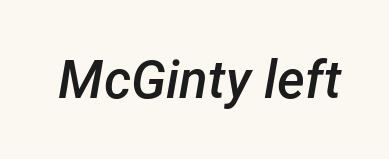
The image shows 53 px semibold type, italic (leaning right); set normal letter spacing, not underlined; low stroke contrast and a medium x-height.
